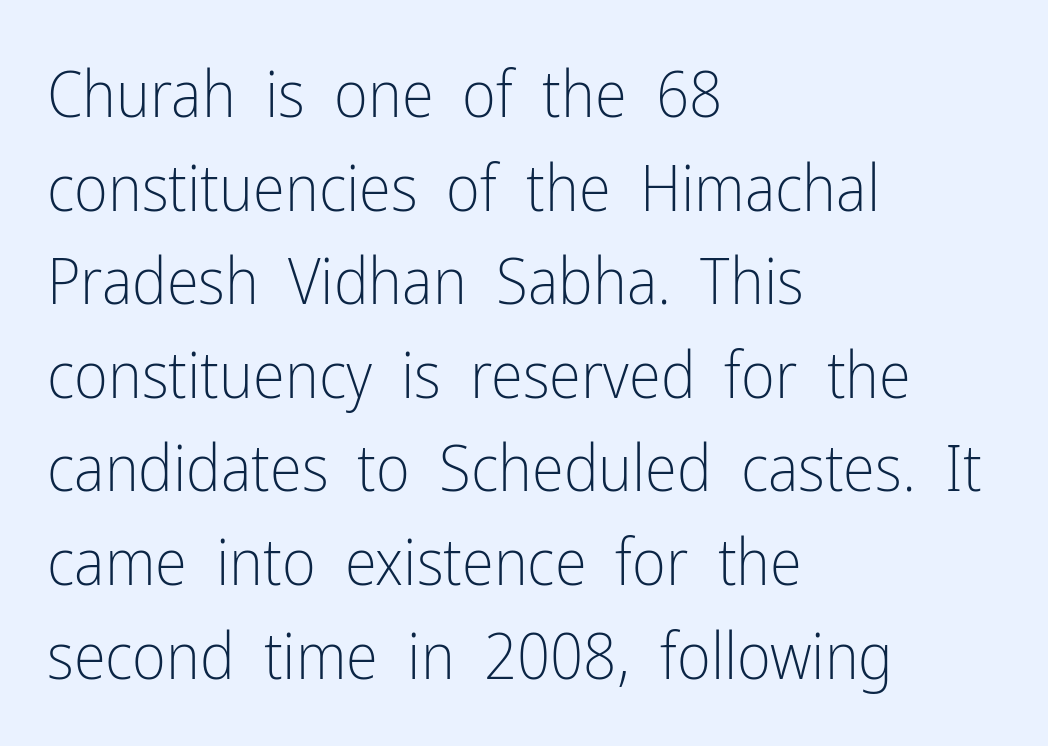
Q: Is the text bold? A: No.
Q: Is the text italic (slanted)? A: No, it is upright.
Q: Is the typeface a serif or a sans-serif typeface? A: Sans-serif.
Q: Is the text underlined? A: No.
Q: How is the paragraph aligned? A: Left-aligned.
Q: Is the spacing between letters normal or unusually wide? A: Normal.
Q: Is the spacing between lines tight, normal or loose? A: Normal.
Q: Width (condensed, normal, or wide)? A: Condensed.
Q: Stroke contrast? A: Low.
Q: x-height? A: Medium.
Q: Monospaced? A: No.
